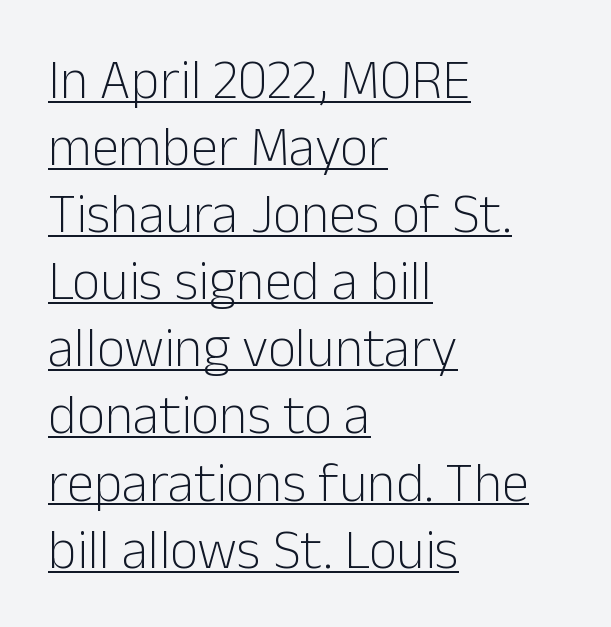
The image shows 55 px light sans-serif type, upright; set left-aligned, line spacing 1.22x, normal letter spacing, underlined; low stroke contrast and a medium x-height.
